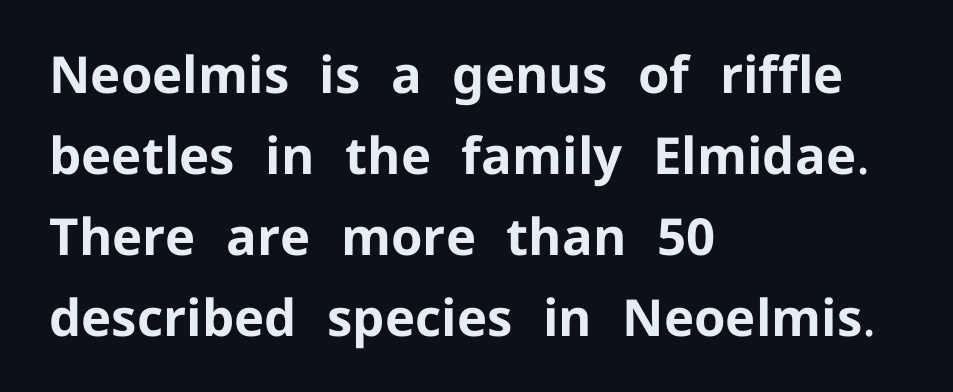
These lines keep a tight, regular rhythm from letter to letter. The space between consecutive lines is moderate. Ascenders rise straight up at ninety degrees. The area under the type is left untouched. This is heavy type, rendered in bold.
